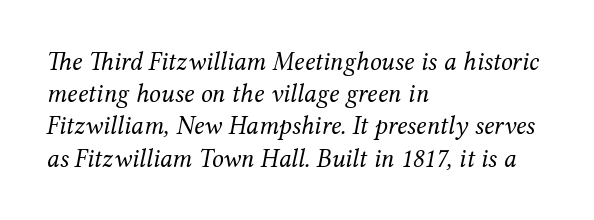
Leftover space on each line is placed entirely after the last word. Anything drawn beneath the words? Only blank space. The letters sit at their default tracking, neither squeezed nor spread. It's the slanting kind of type. The strokes carry an ordinary text weight at most.
